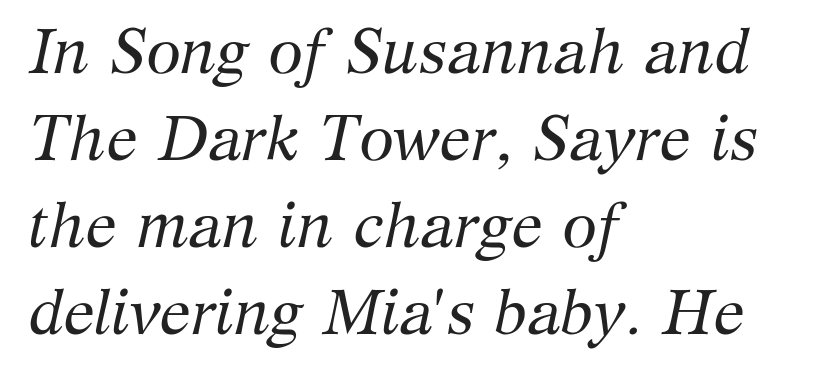
{"serif": "yes", "italic": "yes", "lean": "right", "slant_degrees": 12, "bold": "no", "weight": "regular", "width": "normal", "stroke_contrast": "medium", "x_height": "medium", "monospaced": "no", "underline": "no", "align": "left", "line_spacing": "normal", "line_spacing_ratio": 1.38, "letter_spacing": "normal", "letter_spacing_em": 0.0, "glyph_px": 63}
